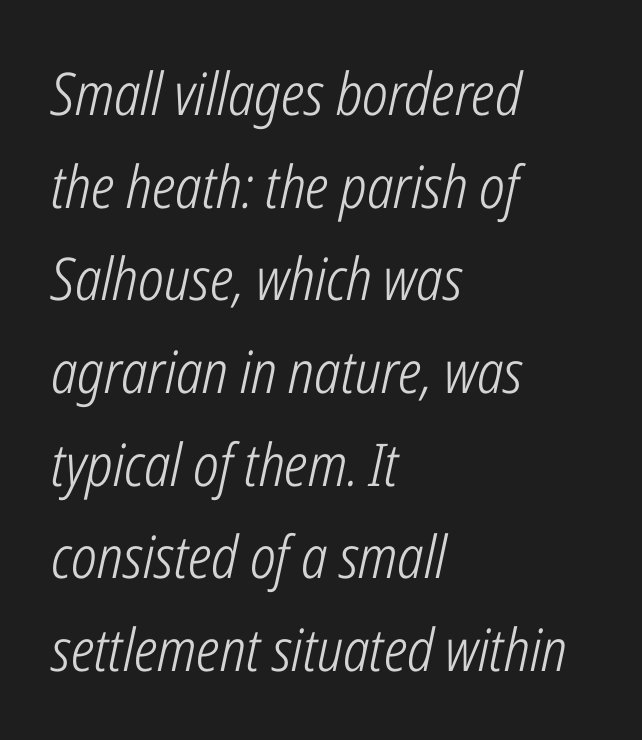
{"italic": "yes", "lean": "right", "slant_degrees": 12, "bold": "no", "weight": "light", "width": "condensed", "stroke_contrast": "low", "x_height": "medium", "monospaced": "no", "underline": "no", "align": "left", "line_spacing": "normal", "line_spacing_ratio": 1.57, "letter_spacing": "normal", "letter_spacing_em": 0.0, "glyph_px": 59}
